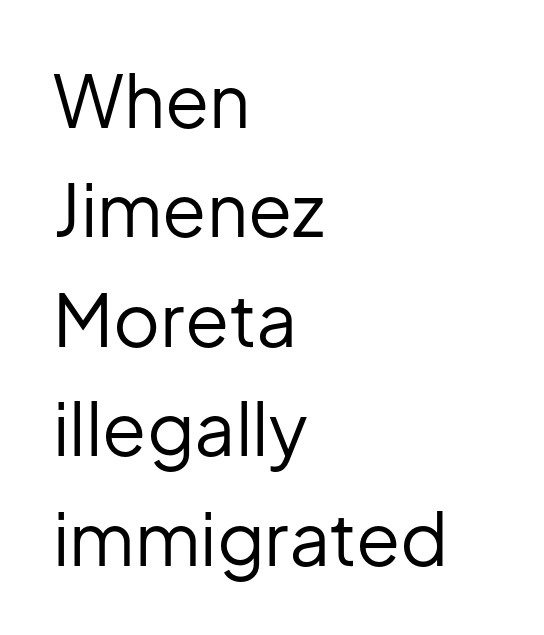
Q: Is the text bold? A: No.
Q: Is the text italic (slanted)? A: No, it is upright.
Q: Is the typeface a serif or a sans-serif typeface? A: Sans-serif.
Q: Is the text underlined? A: No.
Q: How is the paragraph aligned? A: Left-aligned.
Q: Is the spacing between letters normal or unusually wide? A: Normal.
Q: Is the spacing between lines tight, normal or loose? A: Normal.
Q: Width (condensed, normal, or wide)? A: Normal.
Q: Stroke contrast? A: Low.
Q: x-height? A: Medium.
Q: Monospaced? A: No.
